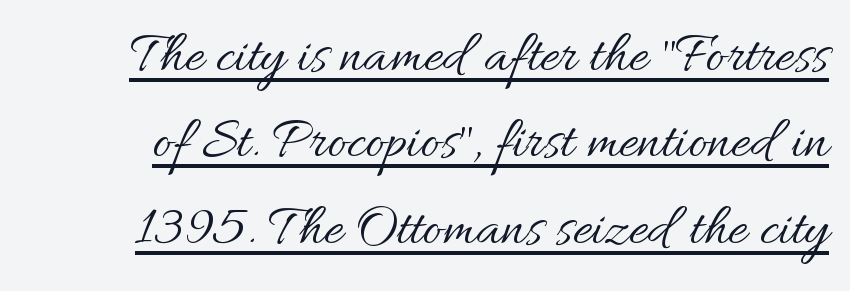
The image shows 58 px regular-weight type; set normal line spacing (1.49x), normal letter spacing, underlined; medium stroke contrast and a small x-height.
